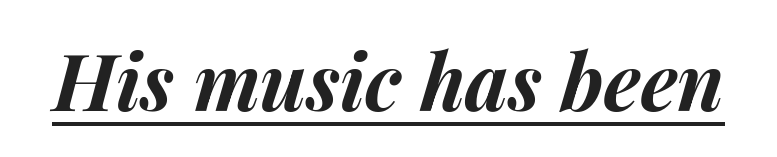
The image shows 78 px bold type, italic (leaning right); set normal letter spacing, underlined; medium stroke contrast and a medium x-height.
